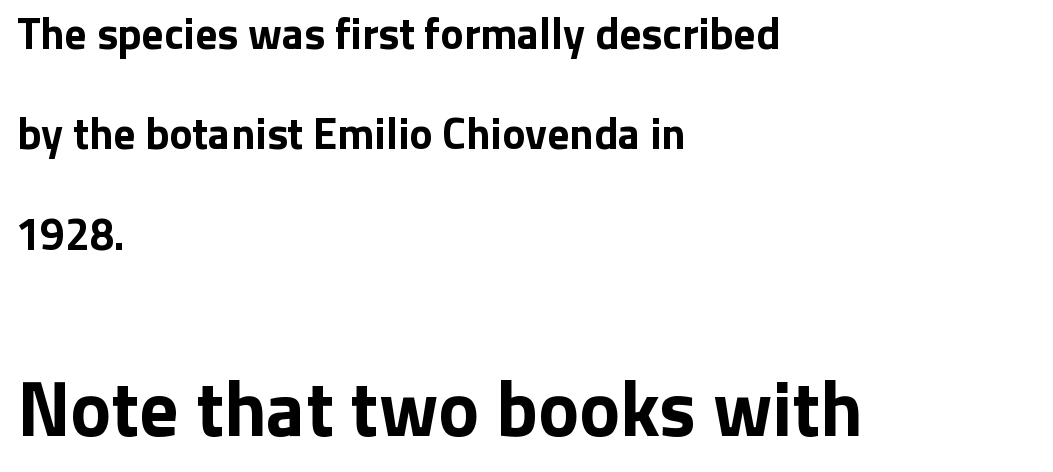
The image shows 77 px bold sans-serif type, upright; set left-aligned, loose line spacing (2.28x), normal letter spacing, not underlined; the second (bottom) block is 1.75x larger; low stroke contrast and a medium x-height.
